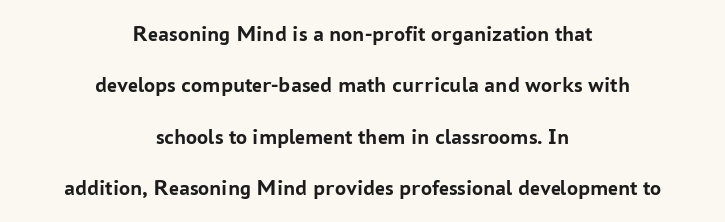
The image shows 22 px bold type, upright; set centered, loose line spacing (2.34x), normal letter spacing, not underlined.
